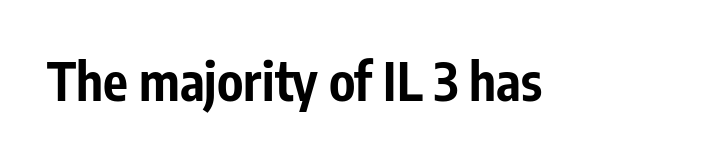
{"serif": "no", "italic": "no", "bold": "yes", "weight": "bold", "width": "condensed", "stroke_contrast": "low", "x_height": "medium", "monospaced": "no", "underline": "no", "letter_spacing": "normal", "letter_spacing_em": 0.0, "glyph_px": 52}
